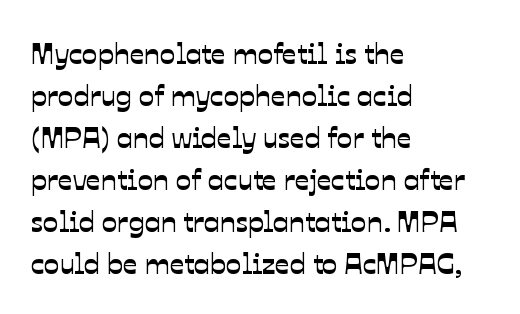
Q: Is the typeface a serif or a sans-serif typeface? A: Sans-serif.
Q: Is the text underlined? A: No.
Q: How is the paragraph aligned? A: Left-aligned.
Q: Is the spacing between letters normal or unusually wide? A: Normal.
Q: Is the spacing between lines tight, normal or loose? A: Normal.
Q: Width (condensed, normal, or wide)? A: Normal.
Q: Stroke contrast? A: Low.
Q: x-height? A: Medium.
Q: Monospaced? A: No.
